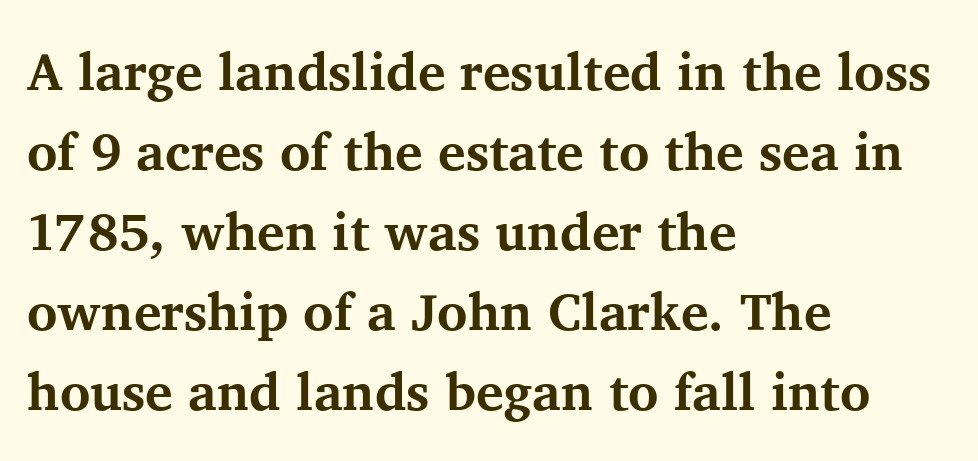
{"serif": "yes", "italic": "no", "bold": "yes", "weight": "bold", "width": "normal", "stroke_contrast": "medium", "x_height": "medium", "monospaced": "no", "underline": "no", "align": "left", "line_spacing": "normal", "line_spacing_ratio": 1.54, "letter_spacing": "normal", "letter_spacing_em": 0.0, "glyph_px": 52}
